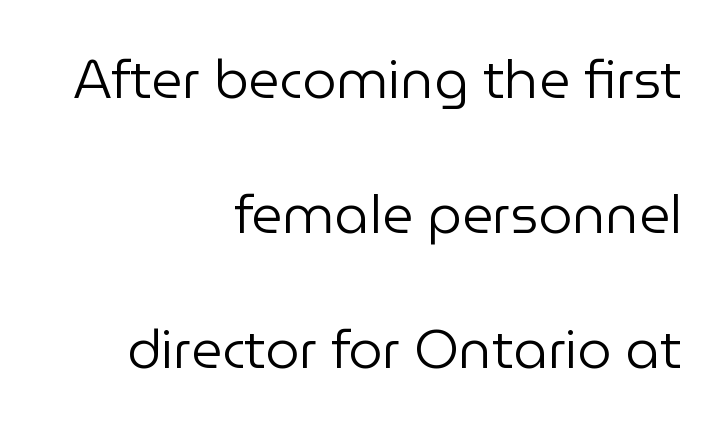
The image shows 54 px regular-weight sans-serif type, upright; set right-aligned, loose line spacing (2.5x), normal letter spacing, not underlined; low stroke contrast and a medium x-height.
